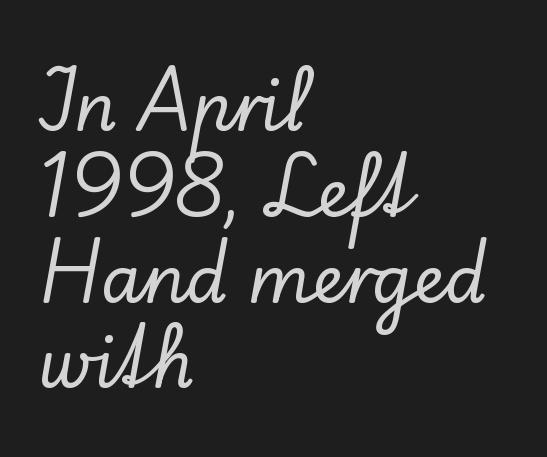
Q: Is the text italic (slanted)? A: Yes.
Q: Is the typeface a serif or a sans-serif typeface? A: Serif.
Q: Is the text underlined? A: No.
Q: How is the paragraph aligned? A: Left-aligned.
Q: Is the spacing between letters normal or unusually wide? A: Normal.
Q: Is the spacing between lines tight, normal or loose? A: Normal.
Q: Width (condensed, normal, or wide)? A: Normal.
Q: Stroke contrast? A: Low.
Q: x-height? A: Small.
Q: Monospaced? A: No.
